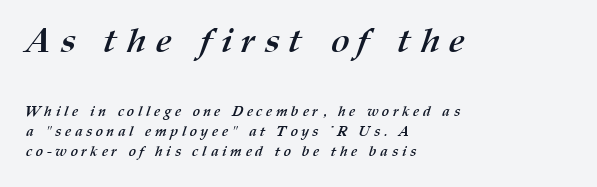
Q: Is the text bold? A: Yes.
Q: Is the text underlined? A: No.
Q: How is the paragraph aligned? A: Left-aligned.
Q: Is the spacing between letters normal or unusually wide? A: Unusually wide.
Q: Is the spacing between lines tight, normal or loose? A: Normal.
Q: Which block of text is set in a larger size, the first (top) or the second (bottom)? A: The first (top) one.
Q: Width (condensed, normal, or wide)? A: Normal.
Q: Stroke contrast? A: Medium.
Q: x-height? A: Medium.
Q: Monospaced? A: No.
